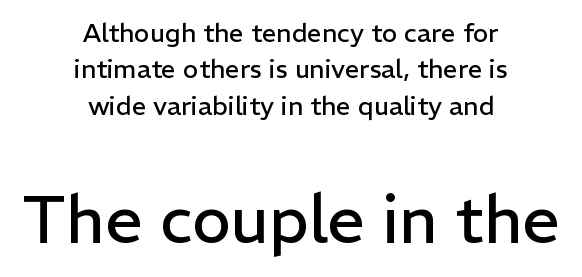
The image shows 66 px regular-weight sans-serif type, upright; set centered, normal line spacing (1.4x), normal letter spacing, not underlined; the second (bottom) block is 2.54x larger; low stroke contrast and a medium x-height.
